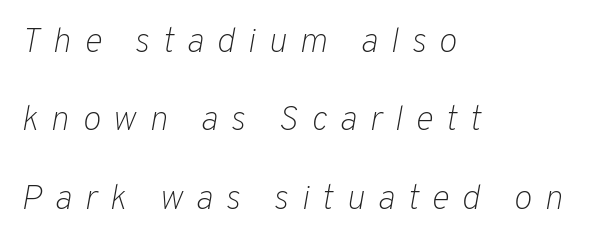
Q: Is the text bold? A: No.
Q: Is the text italic (slanted)? A: Yes, it leans right by about 10 degrees.
Q: Is the text underlined? A: No.
Q: How is the paragraph aligned? A: Left-aligned.
Q: Is the spacing between letters normal or unusually wide? A: Unusually wide.
Q: Is the spacing between lines tight, normal or loose? A: Loose.
Q: Width (condensed, normal, or wide)? A: Normal.
Q: Stroke contrast? A: Low.
Q: x-height? A: Medium.
Q: Monospaced? A: No.
